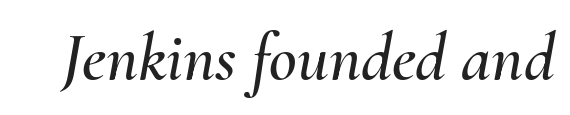
The image shows 68 px text type, italic (leaning right); set normal letter spacing, not underlined; medium stroke contrast and a small x-height.
